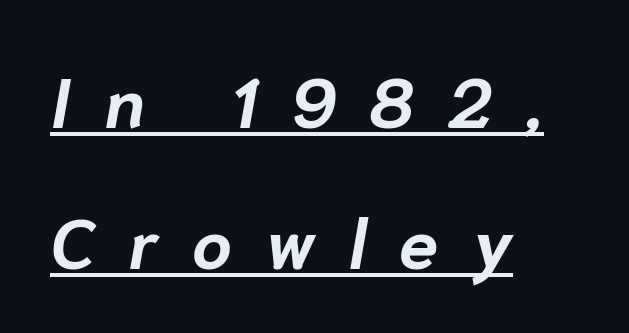
Q: Is the text bold? A: Yes.
Q: Is the text italic (slanted)? A: Yes, it leans right by about 10 degrees.
Q: Is the text underlined? A: Yes.
Q: How is the paragraph aligned? A: Left-aligned.
Q: Is the spacing between letters normal or unusually wide? A: Unusually wide.
Q: Is the spacing between lines tight, normal or loose? A: Loose.
Q: Width (condensed, normal, or wide)? A: Normal.
Q: Stroke contrast? A: Low.
Q: x-height? A: Medium.
Q: Monospaced? A: No.
